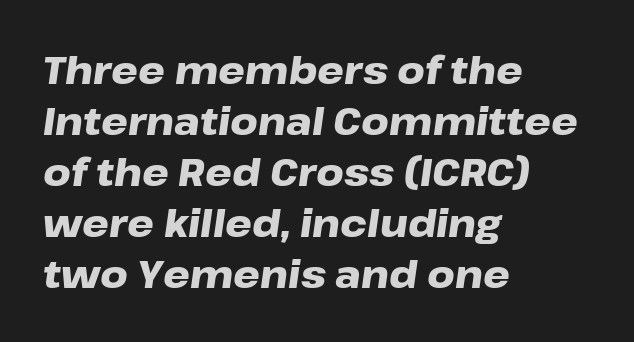
The image shows 38 px heavy, wide type, italic (leaning right); set left-aligned, normal line spacing (1.34x), normal letter spacing, not underlined; low stroke contrast and a medium x-height.
